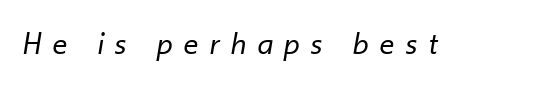
{"italic": "yes", "lean": "right", "slant_degrees": 10, "bold": "no", "weight": "regular", "width": "normal", "stroke_contrast": "low", "x_height": "small", "monospaced": "no", "underline": "no", "letter_spacing": "wide", "letter_spacing_em": 0.37, "glyph_px": 32}
